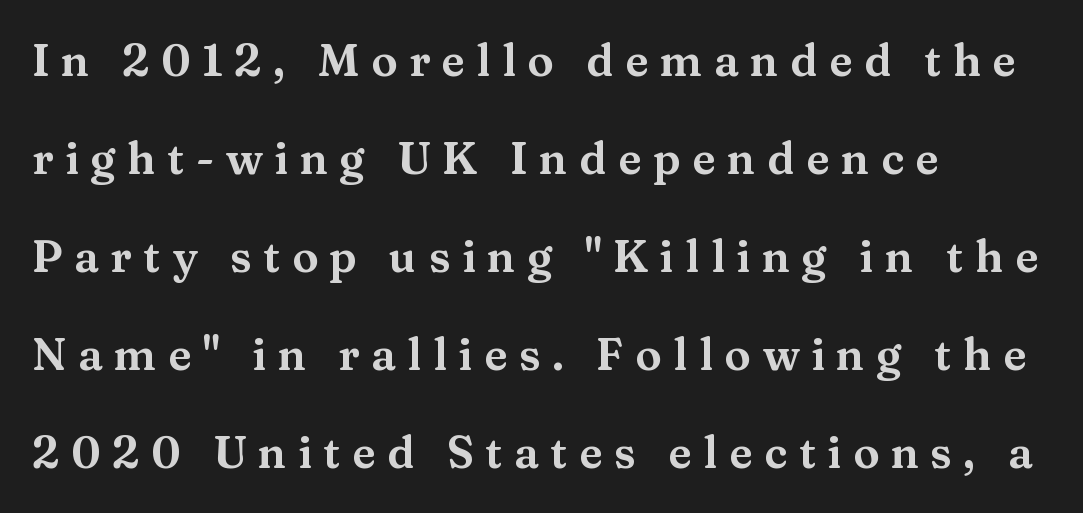
Q: Is the text italic (slanted)? A: No, it is upright.
Q: Is the typeface a serif or a sans-serif typeface? A: Serif.
Q: Is the text underlined? A: No.
Q: How is the paragraph aligned? A: Left-aligned.
Q: Is the spacing between letters normal or unusually wide? A: Unusually wide.
Q: Is the spacing between lines tight, normal or loose? A: Loose.
Q: Width (condensed, normal, or wide)? A: Wide.
Q: Stroke contrast? A: Medium.
Q: x-height? A: Medium.
Q: Monospaced? A: No.
